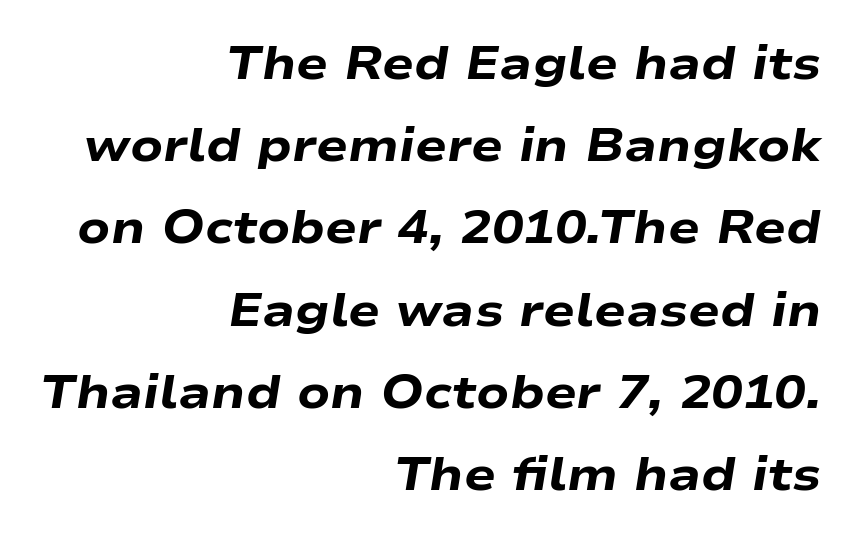
{"italic": "yes", "lean": "right", "slant_degrees": 9, "bold": "yes", "weight": "heavy", "width": "wide", "stroke_contrast": "low", "x_height": "medium", "monospaced": "no", "underline": "no", "align": "right", "line_spacing_ratio": 1.75, "letter_spacing": "normal", "letter_spacing_em": 0.0, "glyph_px": 47}
